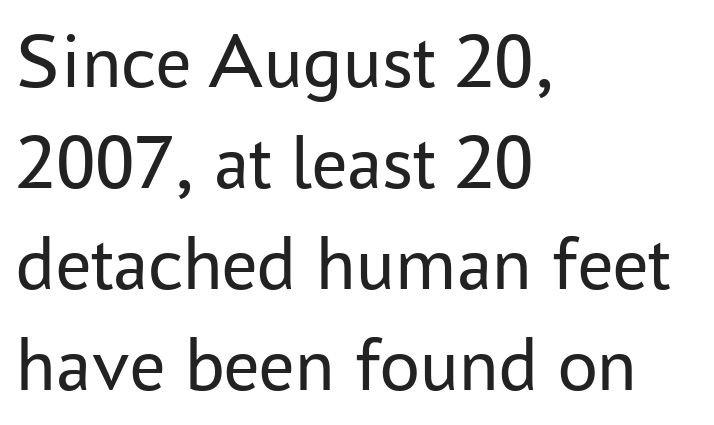
The gap between lines stays unmarked. Ordinary non-slanted type is in use. A classic flush-left, rag-right setting is used for this passage. Glyph-to-glyph distance matches everyday printed text.
